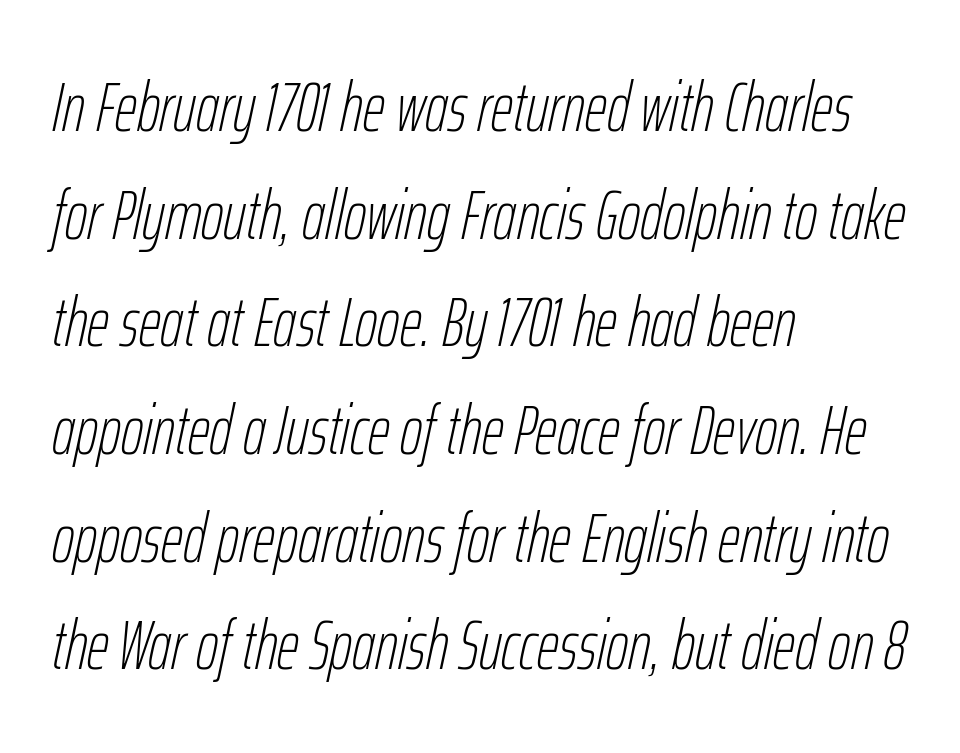
Q: Is the text bold? A: No.
Q: Is the text italic (slanted)? A: Yes, it leans right by about 12 degrees.
Q: Is the text underlined? A: No.
Q: How is the paragraph aligned? A: Left-aligned.
Q: Is the spacing between letters normal or unusually wide? A: Normal.
Q: Is the spacing between lines tight, normal or loose? A: Normal.
Q: Width (condensed, normal, or wide)? A: Condensed.
Q: Stroke contrast? A: Low.
Q: x-height? A: Medium.
Q: Monospaced? A: No.
